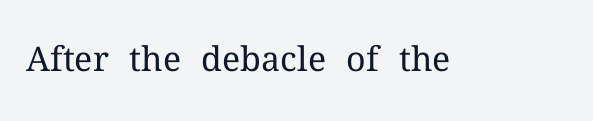
The image shows 34 px regular-weight serif type, upright; set normal letter spacing, not underlined; medium stroke contrast and a medium x-height.
